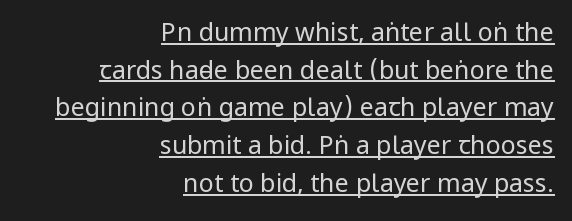
The image shows 25 px text type, upright; set right-aligned, normal line spacing (1.51x), normal letter spacing, underlined.
